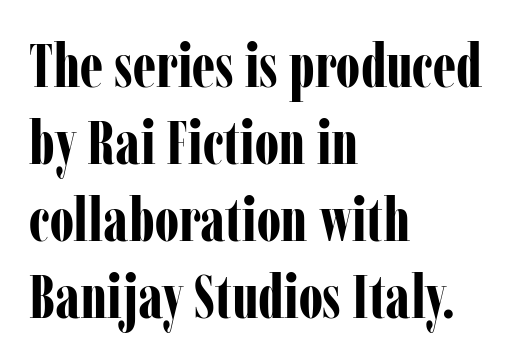
Q: Is the text bold? A: Yes.
Q: Is the text italic (slanted)? A: No, it is upright.
Q: Is the typeface a serif or a sans-serif typeface? A: Serif.
Q: Is the text underlined? A: No.
Q: How is the paragraph aligned? A: Left-aligned.
Q: Is the spacing between letters normal or unusually wide? A: Normal.
Q: Is the spacing between lines tight, normal or loose? A: Normal.
Q: Width (condensed, normal, or wide)? A: Condensed.
Q: Stroke contrast? A: Low.
Q: x-height? A: Medium.
Q: Monospaced? A: No.
